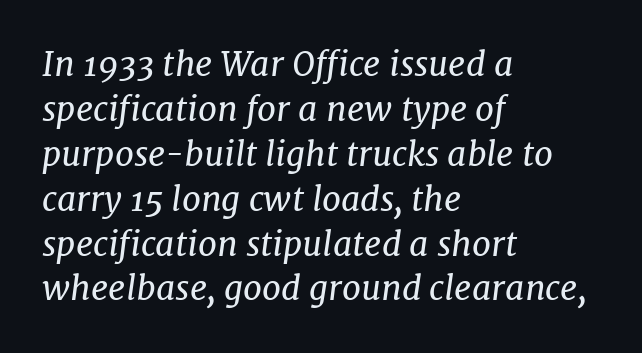
Looks like regular typesetting: each glyph gets only the width it needs. The glyphs in this specimen are seriffed. The passage is arranged the way most books set body copy — flush left. Observe the ordinary spacing: letters are neighbours, not strangers.
